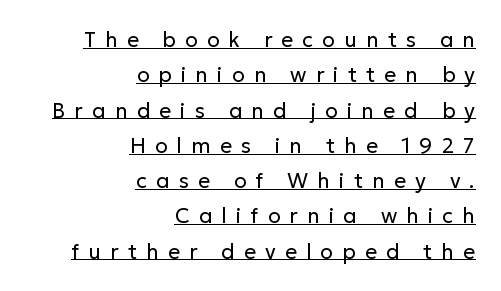
Q: Is the text bold? A: No.
Q: Is the text italic (slanted)? A: No, it is upright.
Q: Is the text underlined? A: Yes.
Q: How is the paragraph aligned? A: Right-aligned.
Q: Is the spacing between letters normal or unusually wide? A: Unusually wide.
Q: Is the spacing between lines tight, normal or loose? A: Normal.
